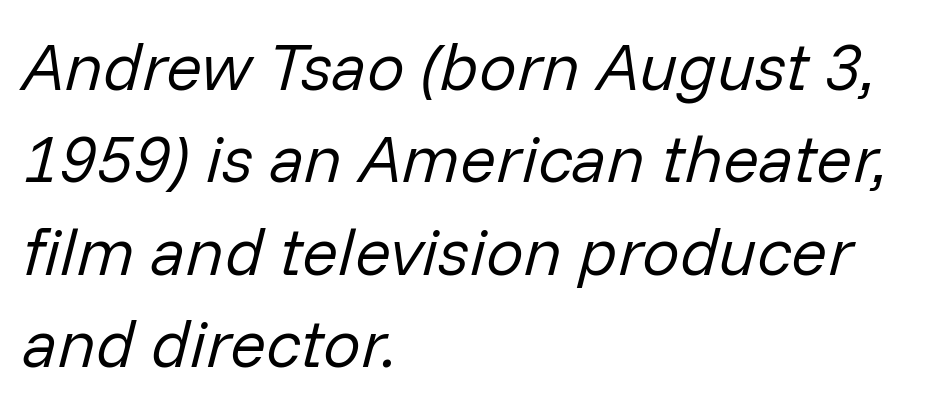
Q: Is the text bold? A: No.
Q: Is the text italic (slanted)? A: Yes, it leans right by about 14 degrees.
Q: Is the text underlined? A: No.
Q: How is the paragraph aligned? A: Left-aligned.
Q: Is the spacing between letters normal or unusually wide? A: Normal.
Q: Is the spacing between lines tight, normal or loose? A: Normal.
Q: Width (condensed, normal, or wide)? A: Normal.
Q: Stroke contrast? A: Low.
Q: x-height? A: Medium.
Q: Monospaced? A: No.
